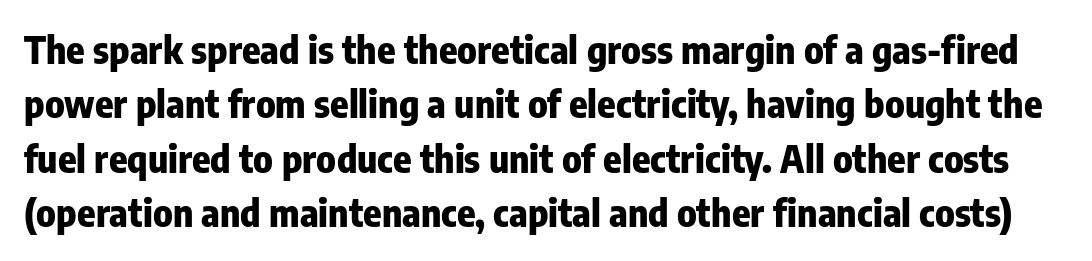
The image shows 38 px heavy, condensed sans-serif type, upright; set normal line spacing (1.43x), normal letter spacing, not underlined; low stroke contrast and a medium x-height.
